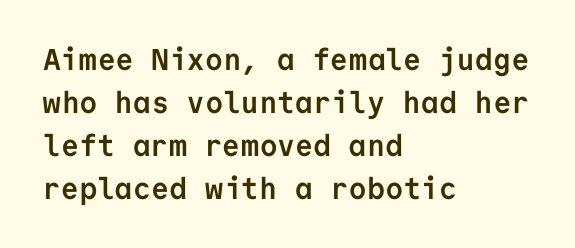
The image shows 30 px semibold sans-serif type, upright, monospaced; set left-aligned, normal line spacing (1.43x), normal letter spacing, not underlined; low stroke contrast and a medium x-height.
